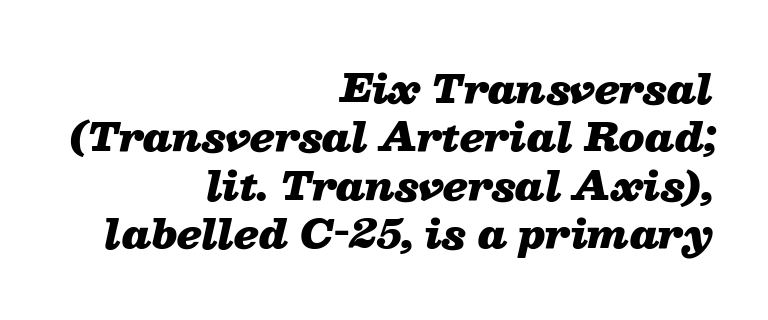
Q: Is the text bold? A: Yes.
Q: Is the text italic (slanted)? A: Yes, it leans right by about 13 degrees.
Q: Is the text underlined? A: No.
Q: How is the paragraph aligned? A: Right-aligned.
Q: Is the spacing between letters normal or unusually wide? A: Normal.
Q: Is the spacing between lines tight, normal or loose? A: Normal.
Q: Width (condensed, normal, or wide)? A: Wide.
Q: Stroke contrast? A: Low.
Q: x-height? A: Medium.
Q: Monospaced? A: No.
